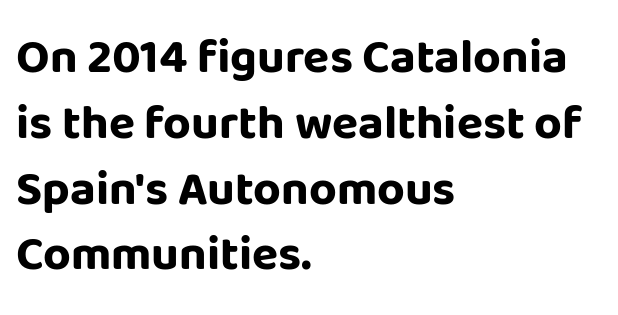
Q: Is the text bold? A: Yes.
Q: Is the text italic (slanted)? A: No, it is upright.
Q: Is the typeface a serif or a sans-serif typeface? A: Sans-serif.
Q: Is the text underlined? A: No.
Q: How is the paragraph aligned? A: Left-aligned.
Q: Is the spacing between letters normal or unusually wide? A: Normal.
Q: Is the spacing between lines tight, normal or loose? A: Normal.
Q: Width (condensed, normal, or wide)? A: Normal.
Q: Stroke contrast? A: Low.
Q: x-height? A: Large.
Q: Monospaced? A: No.
